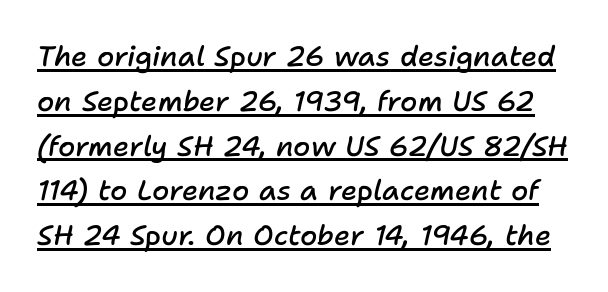
The image shows 28 px semibold type, italic (leaning right); set normal line spacing (1.6x), normal letter spacing, underlined; low stroke contrast and a medium x-height.
